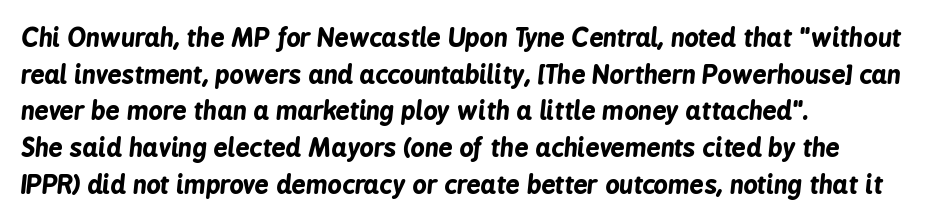
Q: Is the text bold? A: Yes.
Q: Is the text italic (slanted)? A: Yes, it leans right by about 6 degrees.
Q: Is the text underlined? A: No.
Q: How is the paragraph aligned? A: Left-aligned.
Q: Is the spacing between letters normal or unusually wide? A: Normal.
Q: Is the spacing between lines tight, normal or loose? A: Normal.
